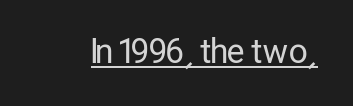
The image shows 33 px regular-weight, condensed sans-serif type, upright; set normal letter spacing, underlined; low stroke contrast and a medium x-height.
